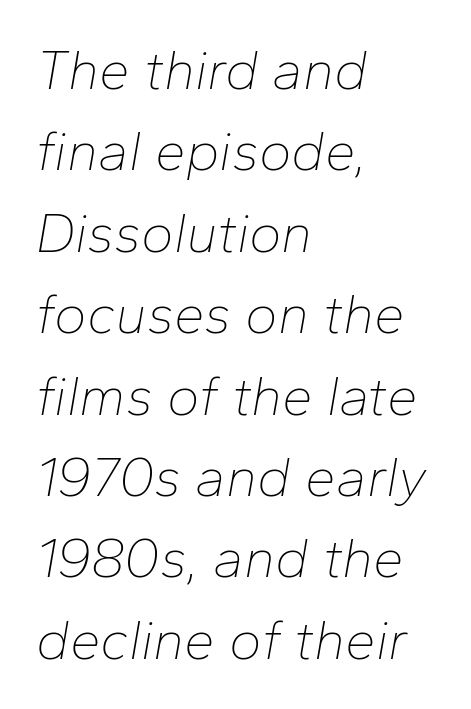
The image shows 55 px thin type, italic (leaning right); set left-aligned, normal line spacing (1.48x), normal letter spacing, not underlined; low stroke contrast and a medium x-height.
